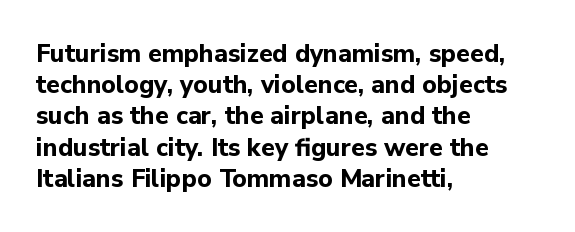
Caption: standard tracking, unaltered. Weight: bold. Line beginnings align vertically; line endings do not. The type sits square on the baseline with zero lean.
